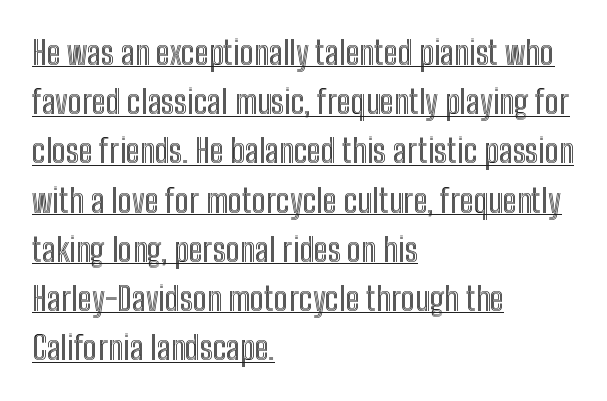
The image shows 33 px condensed type, upright; set left-aligned, normal line spacing (1.49x), normal letter spacing, underlined; a medium x-height.
